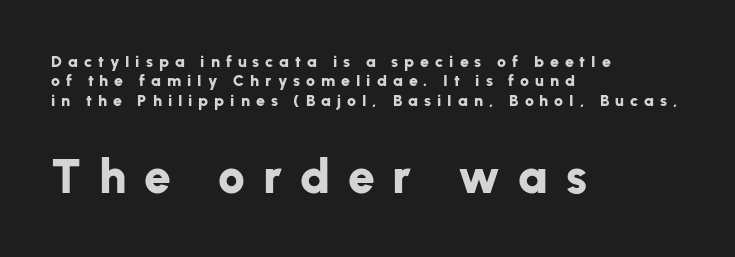
Q: Is the text bold? A: Yes.
Q: Is the text italic (slanted)? A: No, it is upright.
Q: Is the typeface a serif or a sans-serif typeface? A: Sans-serif.
Q: Is the text underlined? A: No.
Q: How is the paragraph aligned? A: Left-aligned.
Q: Is the spacing between letters normal or unusually wide? A: Unusually wide.
Q: Which block of text is set in a larger size, the first (top) or the second (bottom)? A: The second (bottom) one.
Q: Width (condensed, normal, or wide)? A: Normal.
Q: Stroke contrast? A: Low.
Q: x-height? A: Medium.
Q: Monospaced? A: No.
